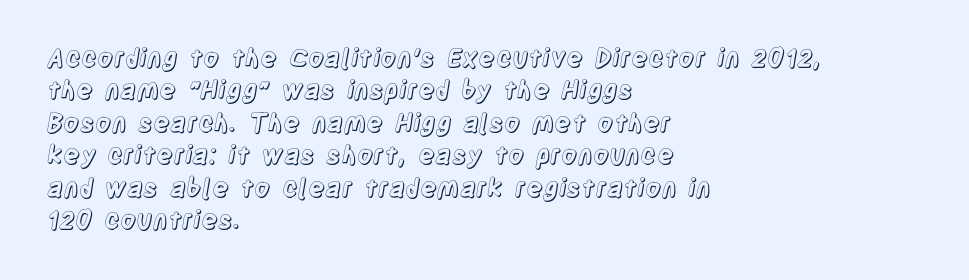
Is there much room between lines? A standard amount, neither cramped nor airy. The passage shown is not underscored anywhere. Visually the block forms a straight wall on the left and a jagged coastline on the right. This rendering leaves character spacing at its baseline value.
